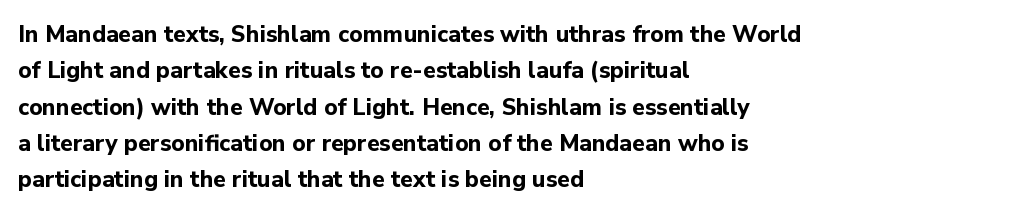
The text block is weighted toward the left margin, trailing off unevenly rightward. These lines carry a lot of weight — the face is fully bold. The letters stand upright; this is a roman face. Each row of text sits above clean, open space. This rendering leaves character spacing at its baseline value.
